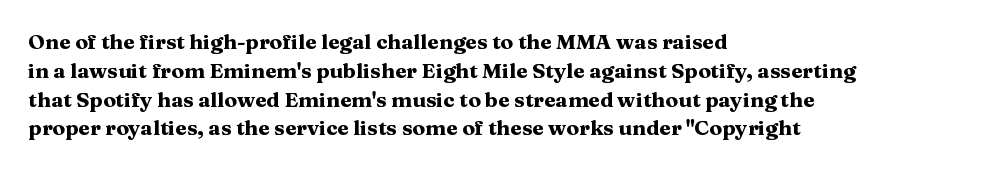
{"italic": "no", "bold": "yes", "underline": "no", "align": "left", "line_spacing": "normal", "line_spacing_ratio": 1.37, "letter_spacing": "normal", "letter_spacing_em": 0.0, "glyph_px": 21}
